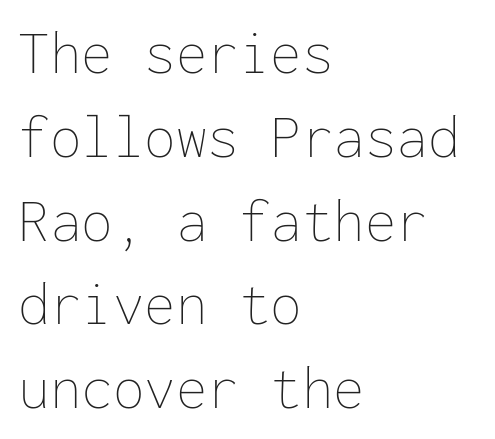
The image shows 63 px thin type, upright, monospaced; set left-aligned, normal line spacing (1.33x), normal letter spacing, not underlined; low stroke contrast and a medium x-height.
